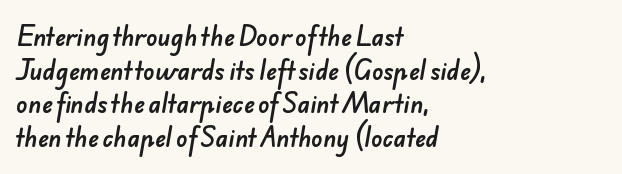
The image shows 23 px text type; set left-aligned, normal line spacing (1.46x), normal letter spacing, not underlined.
